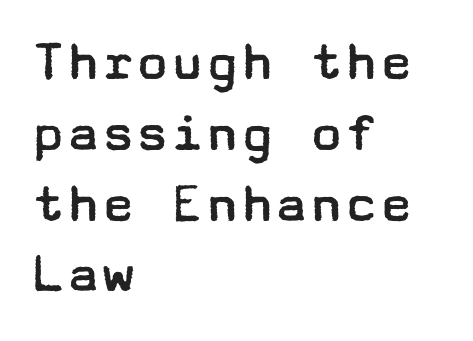
The image shows 58 px regular-weight, wide sans-serif type, upright; set left-aligned, line spacing 1.22x, normal letter spacing, not underlined; low stroke contrast and a medium x-height.
